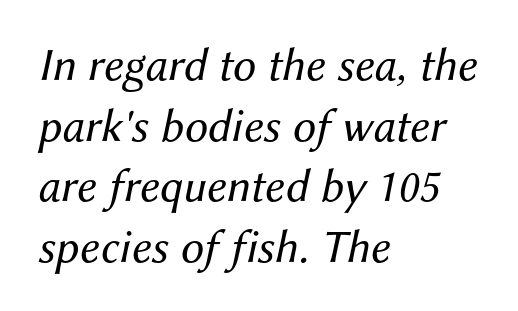
Q: Is the text bold? A: No.
Q: Is the text italic (slanted)? A: Yes, it leans right by about 12 degrees.
Q: Is the text underlined? A: No.
Q: How is the paragraph aligned? A: Left-aligned.
Q: Is the spacing between letters normal or unusually wide? A: Normal.
Q: Is the spacing between lines tight, normal or loose? A: Normal.
Q: Width (condensed, normal, or wide)? A: Normal.
Q: Stroke contrast? A: Medium.
Q: x-height? A: Medium.
Q: Monospaced? A: No.
